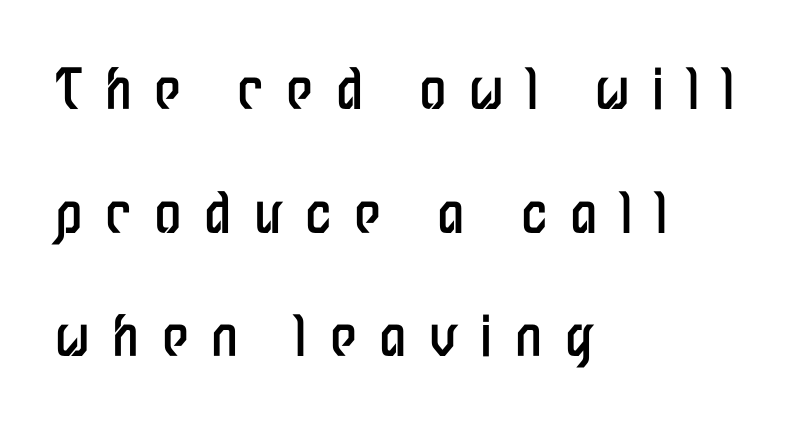
{"serif": "no", "italic": "no", "bold": "no", "weight": "regular", "width": "condensed", "stroke_contrast": "low", "x_height": "medium", "monospaced": "no", "underline": "no", "align": "left", "line_spacing": "loose", "line_spacing_ratio": 2.25, "letter_spacing": "wide", "letter_spacing_em": 0.41, "glyph_px": 55}
